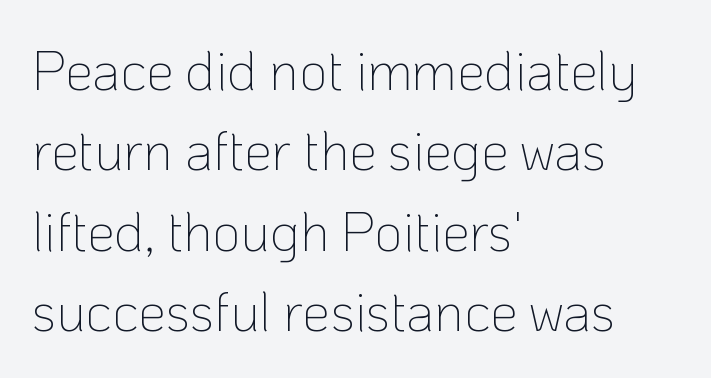
{"serif": "no", "italic": "no", "bold": "no", "weight": "thin", "width": "normal", "stroke_contrast": "low", "x_height": "medium", "monospaced": "no", "underline": "no", "align": "left", "line_spacing": "normal", "line_spacing_ratio": 1.46, "letter_spacing": "normal", "letter_spacing_em": 0.0, "glyph_px": 55}
